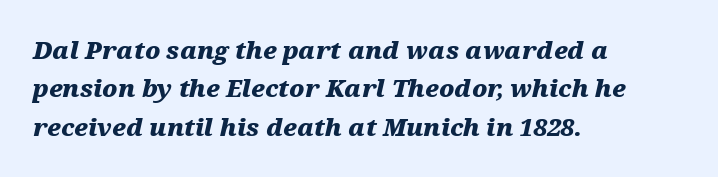
The image shows 24 px bold type, italic (leaning right); set left-aligned, normal line spacing (1.6x), normal letter spacing, not underlined.
